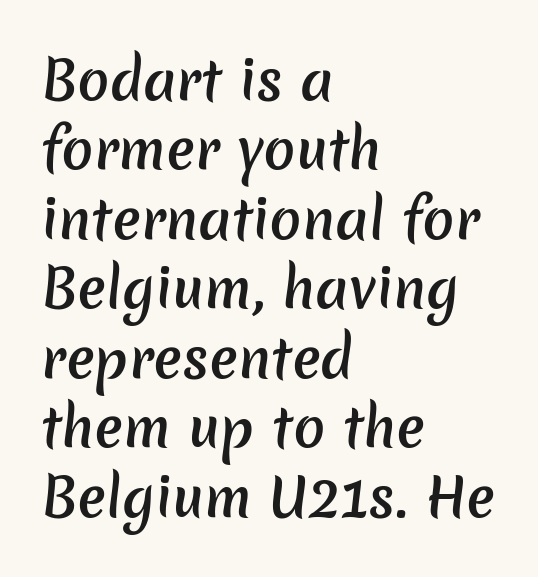
{"serif": "no", "bold": "semi", "weight": "semibold", "width": "normal", "stroke_contrast": "low", "x_height": "medium", "monospaced": "no", "underline": "no", "align": "left", "line_spacing": "normal", "line_spacing_ratio": 1.31, "letter_spacing": "normal", "letter_spacing_em": 0.0, "glyph_px": 53}
